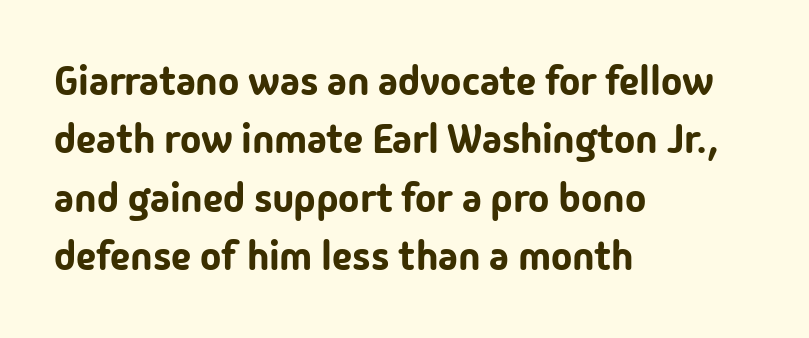
Q: Is the text italic (slanted)? A: No, it is upright.
Q: Is the typeface a serif or a sans-serif typeface? A: Sans-serif.
Q: Is the text underlined? A: No.
Q: How is the paragraph aligned? A: Left-aligned.
Q: Is the spacing between letters normal or unusually wide? A: Normal.
Q: Is the spacing between lines tight, normal or loose? A: Normal.
Q: Width (condensed, normal, or wide)? A: Normal.
Q: Stroke contrast? A: Low.
Q: x-height? A: Medium.
Q: Monospaced? A: No.
